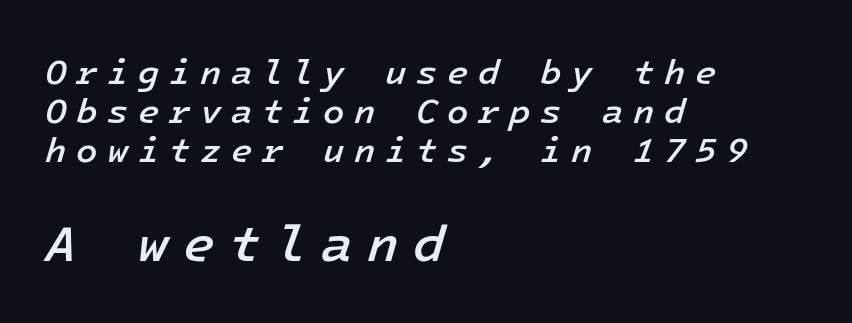
Note: smaller setting up top, larger setting below. Horizontally, the lines are justified to the leading edge only. Leading: reduced. The rendering uses a semibold face; strokes are thickened but not to full bold.
